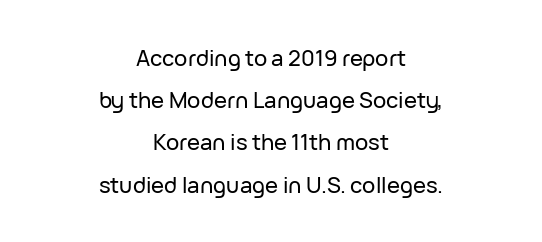
{"italic": "no", "underline": "no", "align": "center", "line_spacing": "loose", "line_spacing_ratio": 1.92, "letter_spacing": "normal", "letter_spacing_em": 0.0, "glyph_px": 22}
